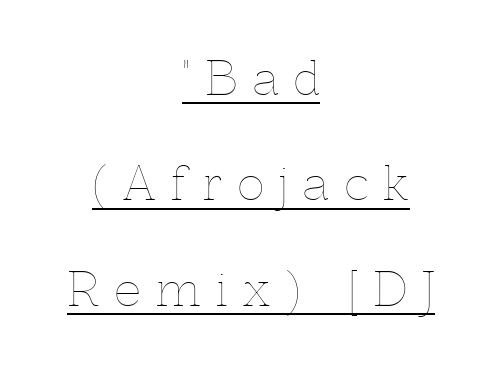
Q: Is the text bold? A: No.
Q: Is the text italic (slanted)? A: No, it is upright.
Q: Is the text underlined? A: Yes.
Q: How is the paragraph aligned? A: Centered.
Q: Is the spacing between letters normal or unusually wide? A: Unusually wide.
Q: Is the spacing between lines tight, normal or loose? A: Loose.
Q: Width (condensed, normal, or wide)? A: Normal.
Q: x-height? A: Medium.
Q: Monospaced? A: No.
